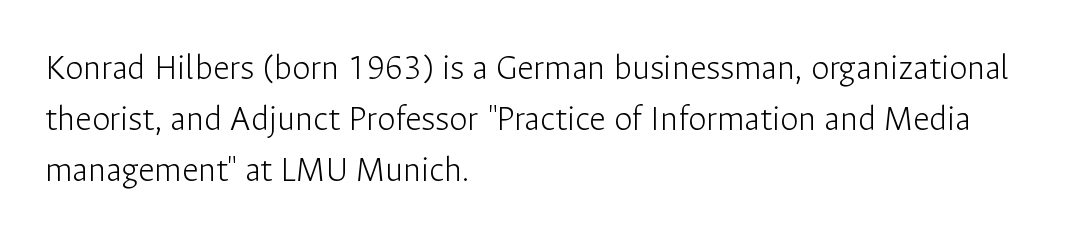
{"serif": "no", "italic": "no", "bold": "no", "weight": "light", "width": "normal", "stroke_contrast": "low", "x_height": "medium", "monospaced": "no", "underline": "no", "align": "left", "line_spacing": "normal", "line_spacing_ratio": 1.38, "letter_spacing": "normal", "letter_spacing_em": 0.0, "glyph_px": 37}
